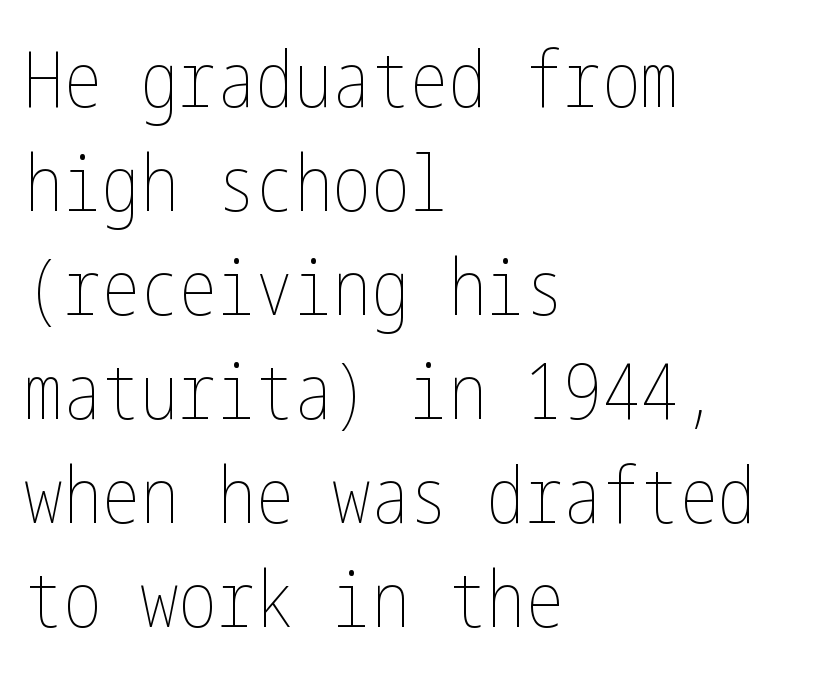
{"italic": "no", "bold": "no", "weight": "thin", "width": "condensed", "stroke_contrast": "low", "x_height": "medium", "underline": "no", "align": "left", "line_spacing": "normal", "line_spacing_ratio": 1.35, "letter_spacing": "normal", "letter_spacing_em": 0.0, "glyph_px": 77}
